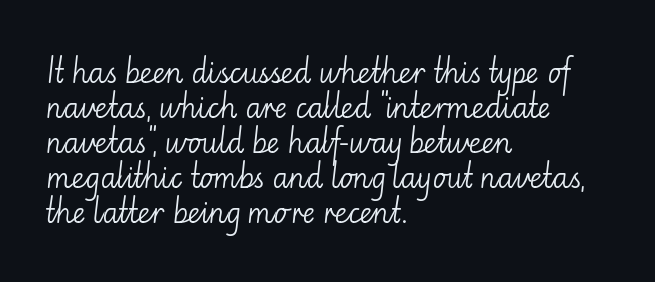
{"serif": "no", "bold": "no", "weight": "light", "width": "normal", "stroke_contrast": "low", "x_height": "small", "monospaced": "no", "underline": "no", "align": "left", "line_spacing": "normal", "line_spacing_ratio": 1.25, "letter_spacing": "normal", "letter_spacing_em": 0.0, "glyph_px": 28}
